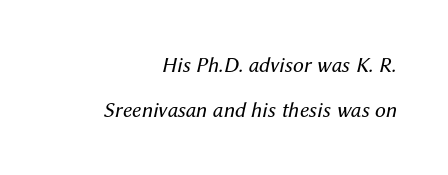
The image shows 22 px text type, italic (leaning right); set right-aligned, loose line spacing (2.03x), normal letter spacing, not underlined.
